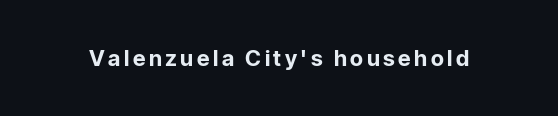
Weight check: bold — yes, fully. Rule under the text: the space is simply empty. Quick note: not italic, upright.
